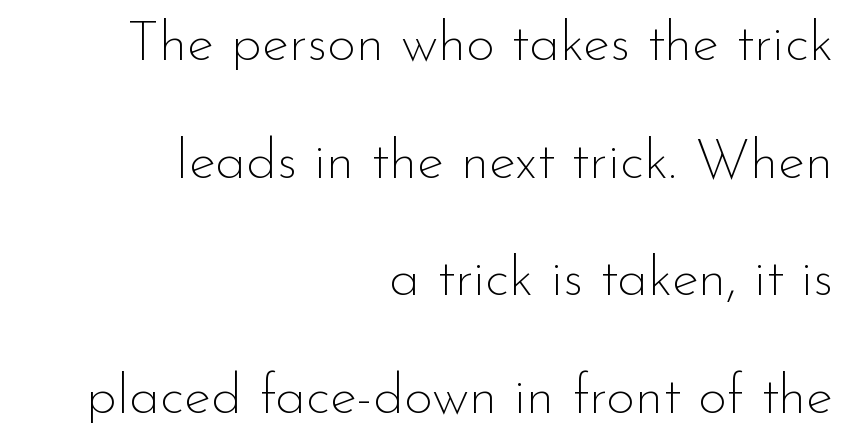
The image shows 56 px thin sans-serif type, upright; set right-aligned, loose line spacing (2.1x), normal letter spacing, not underlined; low stroke contrast and a small x-height.
